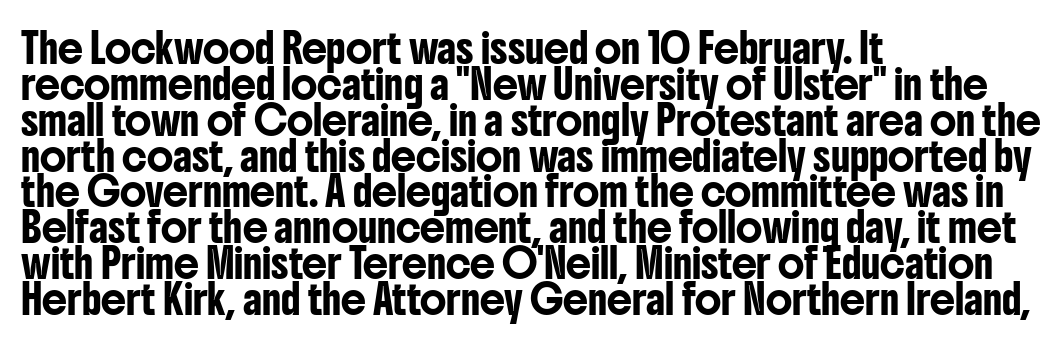
Q: Is the text italic (slanted)? A: No, it is upright.
Q: Is the typeface a serif or a sans-serif typeface? A: Sans-serif.
Q: Is the text underlined? A: No.
Q: How is the paragraph aligned? A: Left-aligned.
Q: Is the spacing between letters normal or unusually wide? A: Normal.
Q: Is the spacing between lines tight, normal or loose? A: Normal.
Q: Width (condensed, normal, or wide)? A: Condensed.
Q: Stroke contrast? A: Low.
Q: x-height? A: Medium.
Q: Monospaced? A: No.
